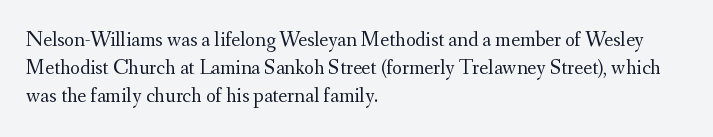
Q: Is the text bold? A: No.
Q: Is the text italic (slanted)? A: No, it is upright.
Q: Is the text underlined? A: No.
Q: How is the paragraph aligned? A: Left-aligned.
Q: Is the spacing between letters normal or unusually wide? A: Normal.
Q: Is the spacing between lines tight, normal or loose? A: Normal.
